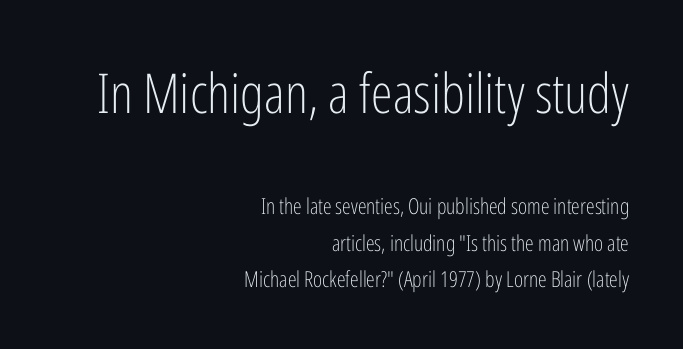
Q: Is the text bold? A: No.
Q: Is the text italic (slanted)? A: No, it is upright.
Q: Is the typeface a serif or a sans-serif typeface? A: Sans-serif.
Q: Is the text underlined? A: No.
Q: How is the paragraph aligned? A: Right-aligned.
Q: Is the spacing between letters normal or unusually wide? A: Normal.
Q: Is the spacing between lines tight, normal or loose? A: Normal.
Q: Which block of text is set in a larger size, the first (top) or the second (bottom)? A: The first (top) one.
Q: Width (condensed, normal, or wide)? A: Condensed.
Q: Stroke contrast? A: Low.
Q: x-height? A: Medium.
Q: Monospaced? A: No.
